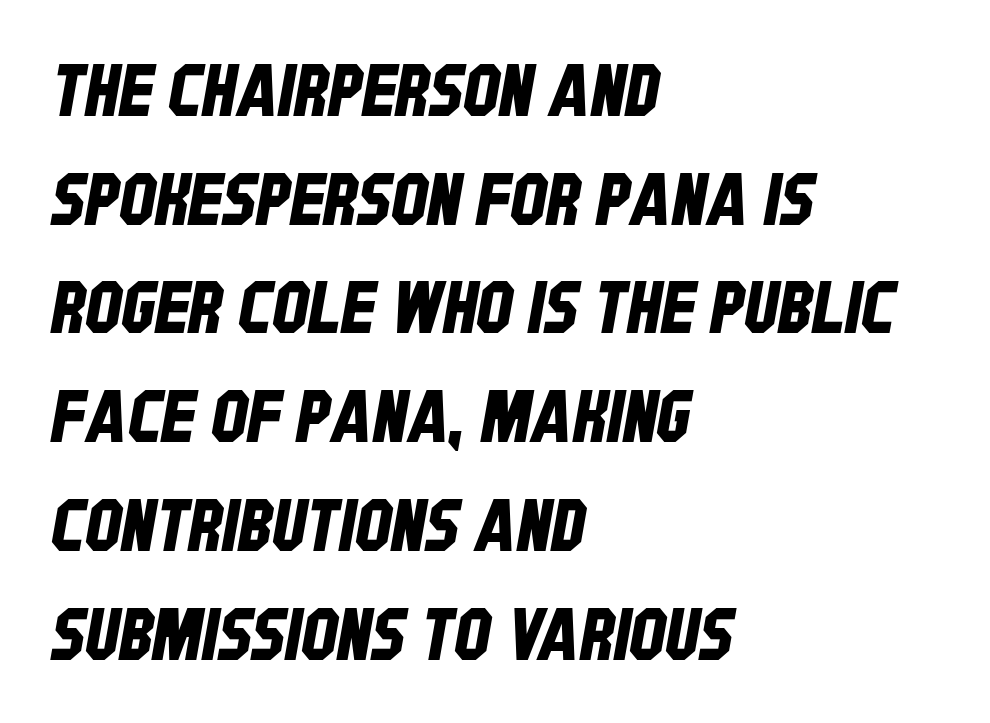
{"serif": "no", "width": "condensed", "stroke_contrast": "low", "x_height": "large", "monospaced": "no", "underline": "no", "align": "left", "line_spacing": "normal", "line_spacing_ratio": 1.51, "letter_spacing": "normal", "letter_spacing_em": 0.0, "glyph_px": 72}
